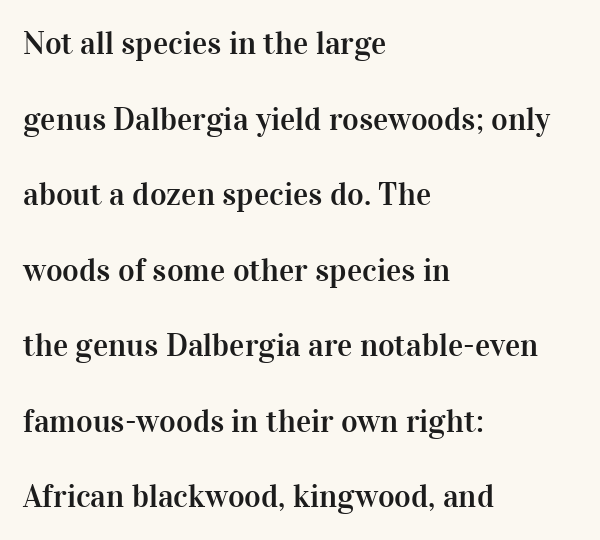
The image shows 32 px serif type, upright; set left-aligned, loose line spacing (2.36x), normal letter spacing, not underlined; high stroke contrast and a medium x-height.
